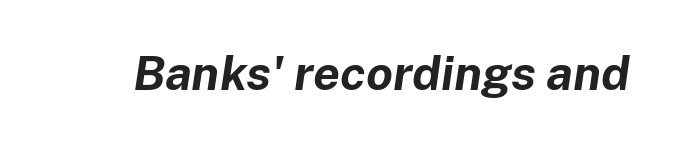
The image shows 48 px bold type, italic (leaning right); set normal letter spacing, not underlined; low stroke contrast and a medium x-height.
